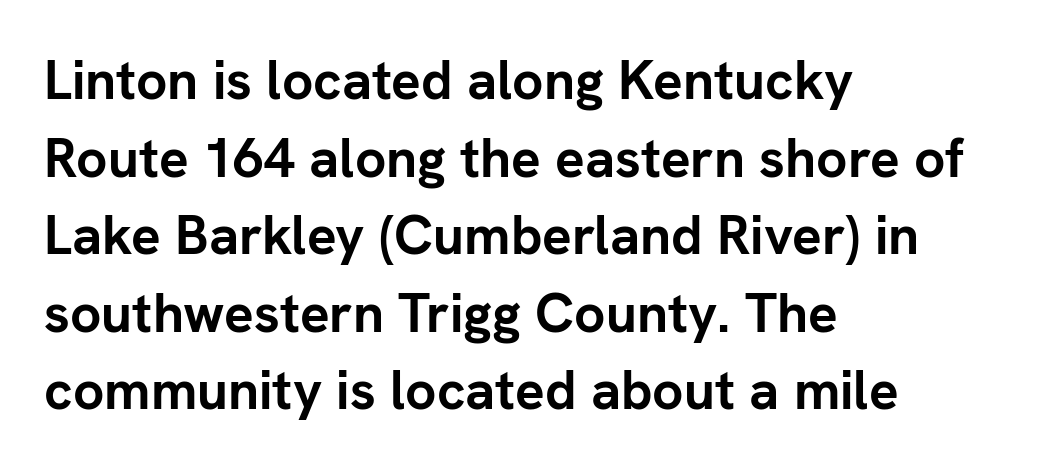
Q: Is the text bold? A: Yes.
Q: Is the text italic (slanted)? A: No, it is upright.
Q: Is the typeface a serif or a sans-serif typeface? A: Sans-serif.
Q: Is the text underlined? A: No.
Q: How is the paragraph aligned? A: Left-aligned.
Q: Is the spacing between letters normal or unusually wide? A: Normal.
Q: Is the spacing between lines tight, normal or loose? A: Normal.
Q: Width (condensed, normal, or wide)? A: Normal.
Q: Stroke contrast? A: Low.
Q: x-height? A: Medium.
Q: Monospaced? A: No.
